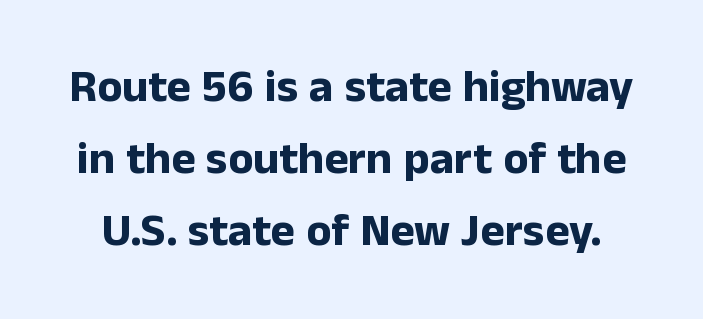
The image shows 46 px bold sans-serif type, upright; set normal line spacing (1.56x), normal letter spacing, not underlined; low stroke contrast and a medium x-height.
